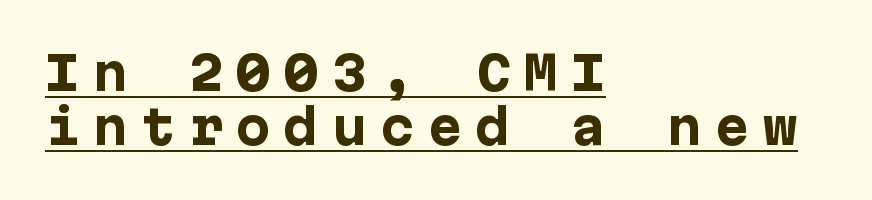
Q: Is the text bold? A: Yes.
Q: Is the text italic (slanted)? A: No, it is upright.
Q: Is the typeface a serif or a sans-serif typeface? A: Sans-serif.
Q: Is the text underlined? A: Yes.
Q: How is the paragraph aligned? A: Left-aligned.
Q: Is the spacing between letters normal or unusually wide? A: Unusually wide.
Q: Width (condensed, normal, or wide)? A: Normal.
Q: Stroke contrast? A: Low.
Q: x-height? A: Medium.
